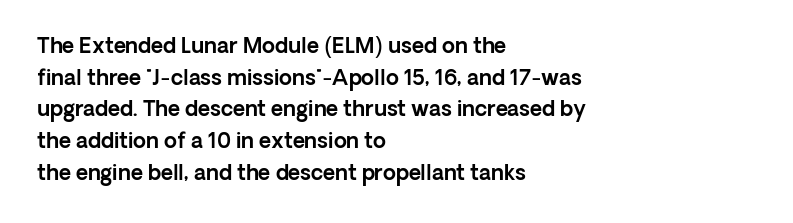
{"italic": "no", "underline": "no", "align": "left", "line_spacing": "normal", "line_spacing_ratio": 1.51, "letter_spacing": "normal", "letter_spacing_em": 0.0, "glyph_px": 21}
